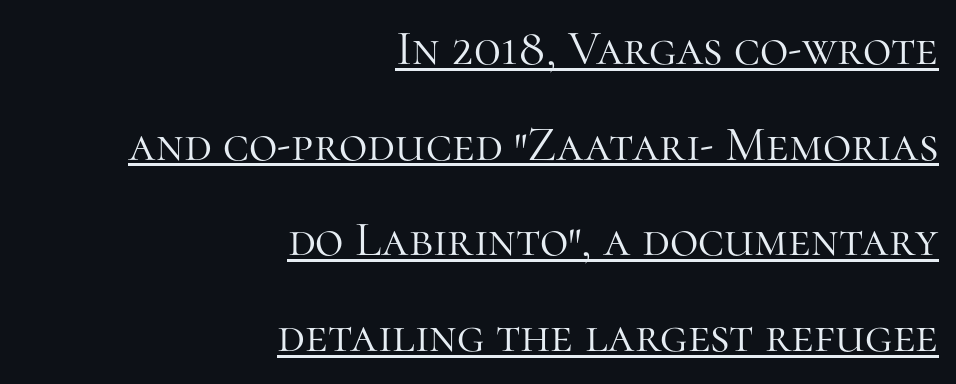
The letters look calm and open, with moderate or lighter stems. Tracking value appears to be zero — textbook default spacing. The designer dialed line spacing up above the default. The passage is arranged like a letterhead date or caption credit — flush right. The lettering holds an erect, upright posture throughout.
